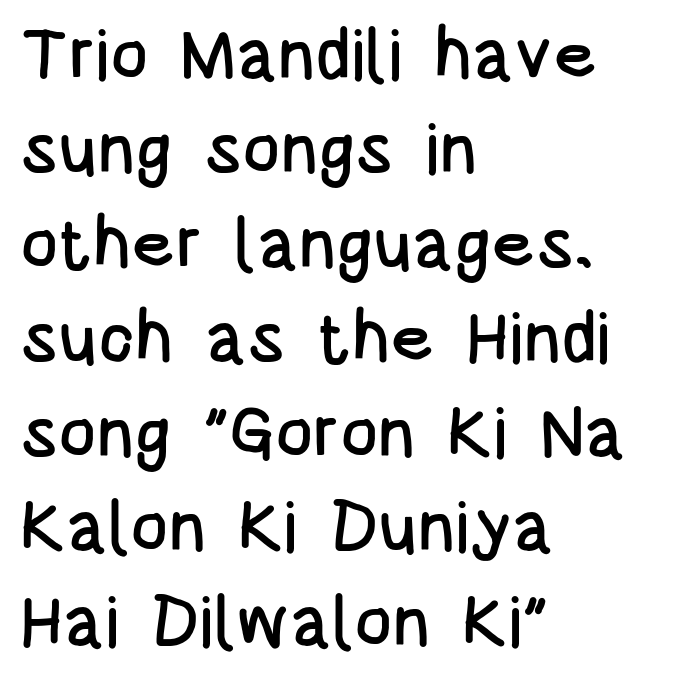
The image shows 71 px condensed sans-serif type, upright; set left-aligned, normal line spacing (1.33x), normal letter spacing, not underlined; low stroke contrast and a large x-height.
